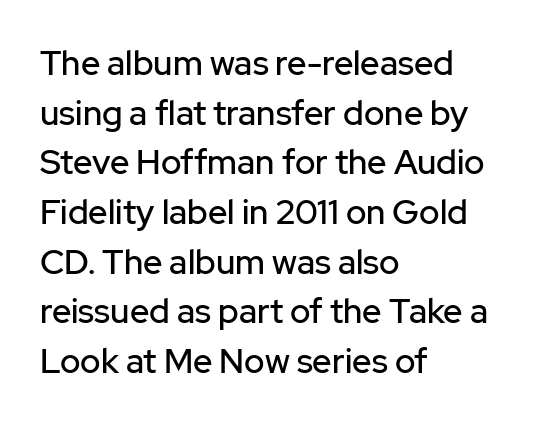
Q: Is the text italic (slanted)? A: No, it is upright.
Q: Is the typeface a serif or a sans-serif typeface? A: Sans-serif.
Q: Is the text underlined? A: No.
Q: How is the paragraph aligned? A: Left-aligned.
Q: Is the spacing between letters normal or unusually wide? A: Normal.
Q: Is the spacing between lines tight, normal or loose? A: Normal.
Q: Width (condensed, normal, or wide)? A: Normal.
Q: Stroke contrast? A: Low.
Q: x-height? A: Medium.
Q: Monospaced? A: No.
